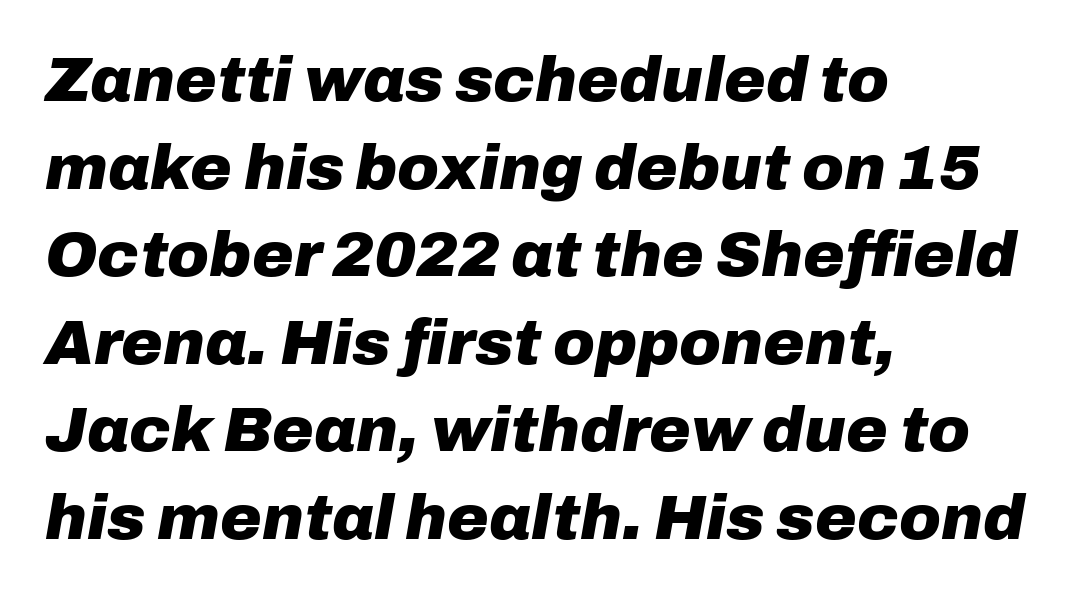
{"italic": "yes", "lean": "right", "slant_degrees": 10, "bold": "yes", "weight": "heavy", "width": "normal", "stroke_contrast": "low", "x_height": "medium", "monospaced": "no", "underline": "no", "align": "left", "line_spacing": "normal", "line_spacing_ratio": 1.39, "letter_spacing": "normal", "letter_spacing_em": 0.0, "glyph_px": 63}
